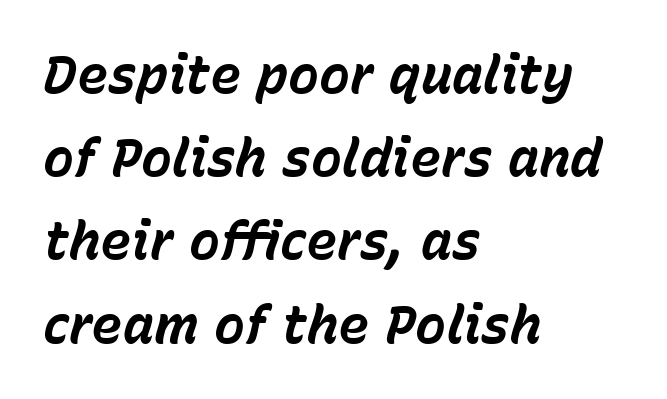
Glyph-to-glyph distance matches everyday printed text. This rendering uses left alignment, leaving the right contour irregular. The baseline area is clear. The rendering uses a bold face; every stroke is thick and dark. This sample has the flowing, uneven cadence of proportional lettering. How would I describe the line gaps? Plain and ordinary.
